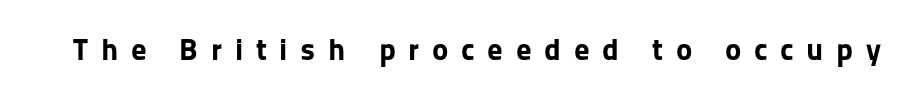
Q: Is the text bold? A: Yes.
Q: Is the text italic (slanted)? A: No, it is upright.
Q: Is the typeface a serif or a sans-serif typeface? A: Sans-serif.
Q: Is the text underlined? A: No.
Q: Is the spacing between letters normal or unusually wide? A: Unusually wide.
Q: Width (condensed, normal, or wide)? A: Normal.
Q: Stroke contrast? A: Low.
Q: x-height? A: Medium.
Q: Monospaced? A: No.
